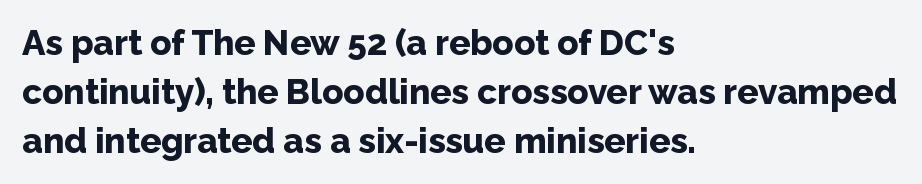
Any mark beneath the type? The region is blank. You can tell from the bare stems that sans-serif type was used. Interline gaps are of average width in this sample. Nope, not italic — everything's standing straight. The setting favours the left margin, as ordinary paragraphs usually do.
